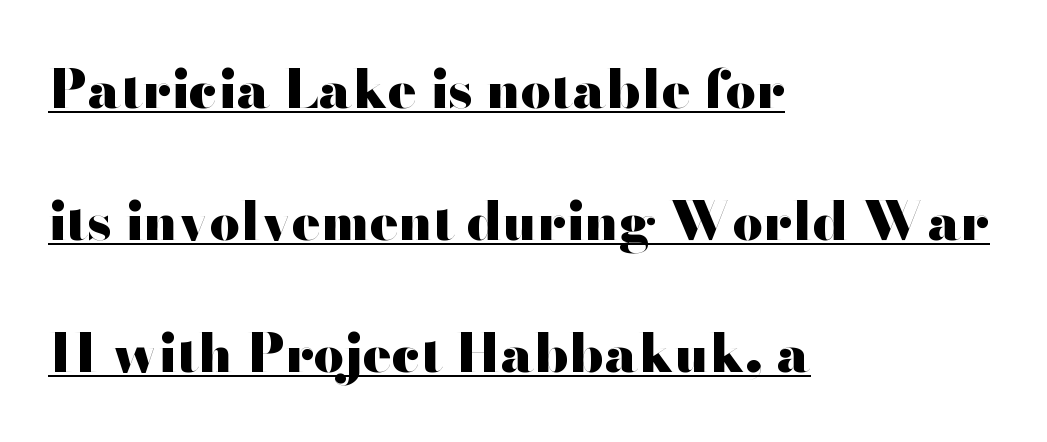
Each letter's strokes conclude bluntly, with no projecting serifs. This is underlined copy, the kind a proofreader might mark for attention. Layout note: lines flush left. Loosely led — the rows are spread out. Nobody touched the tracking dial on this one. This is heavy type, rendered in bold.
